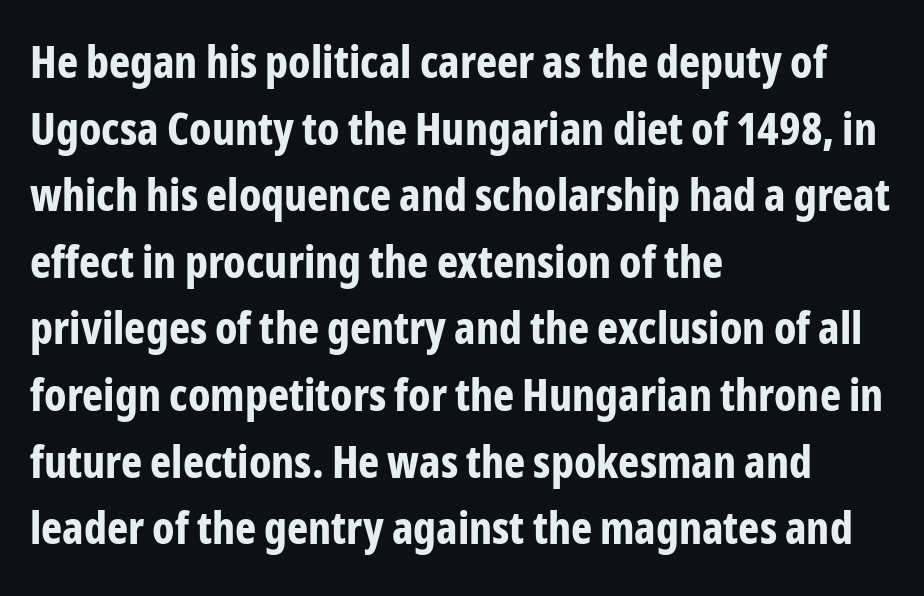
Each row of text sits above clean, open space. Compared with typical body copy, the letter spacing here is the same. Font category for this specimen: sans-serif. The line-height multiplier appears to be the usual default. The glyphs have the mass of a bold cut. The letters advance in unequal steps, a hallmark of proportional type.
